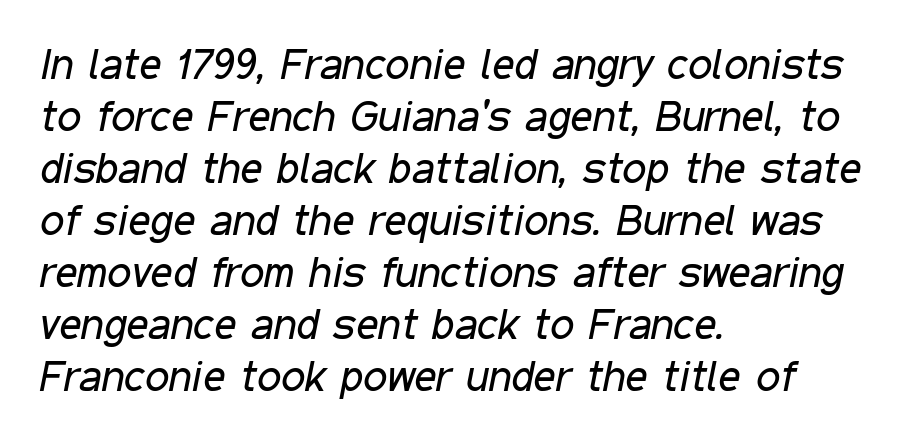
Q: Is the text bold? A: No.
Q: Is the text italic (slanted)? A: Yes, it leans right by about 11 degrees.
Q: Is the text underlined? A: No.
Q: How is the paragraph aligned? A: Left-aligned.
Q: Is the spacing between letters normal or unusually wide? A: Normal.
Q: Width (condensed, normal, or wide)? A: Condensed.
Q: Stroke contrast? A: Low.
Q: x-height? A: Medium.
Q: Monospaced? A: No.
